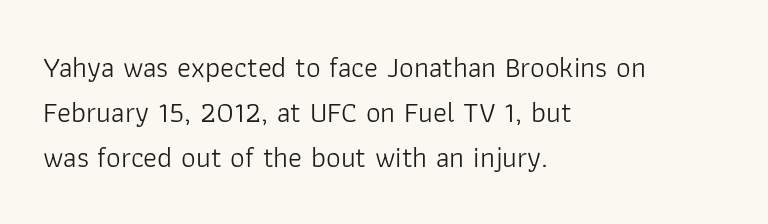
Q: Is the text bold? A: No.
Q: Is the text italic (slanted)? A: No, it is upright.
Q: Is the typeface a serif or a sans-serif typeface? A: Sans-serif.
Q: Is the text underlined? A: No.
Q: How is the paragraph aligned? A: Left-aligned.
Q: Is the spacing between letters normal or unusually wide? A: Normal.
Q: Is the spacing between lines tight, normal or loose? A: Normal.
Q: Width (condensed, normal, or wide)? A: Normal.
Q: Stroke contrast? A: Low.
Q: x-height? A: Medium.
Q: Monospaced? A: No.
